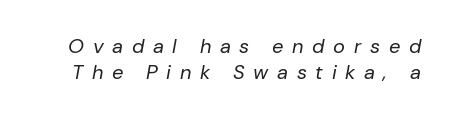
The image shows 20 px text type, italic (leaning right); set normal line spacing (1.28x), unusually wide letter spacing (+0.43 em), not underlined.
